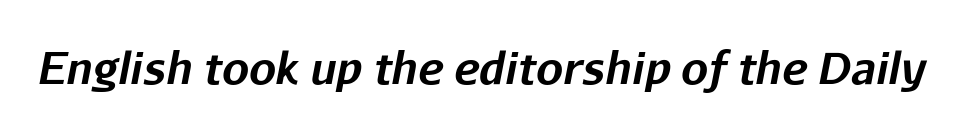
Quick note: underline off. Proportional: the letters do not fall into vertical columns. The letters are slanted; this is an italic face. Weight: bold. This rendering leaves character spacing at its baseline value.
